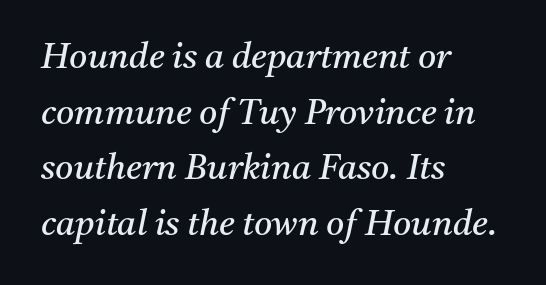
Q: Is the text bold? A: No.
Q: Is the text italic (slanted)? A: Yes, it leans right by about 11 degrees.
Q: Is the typeface a serif or a sans-serif typeface? A: Serif.
Q: Is the text underlined? A: No.
Q: How is the paragraph aligned? A: Left-aligned.
Q: Is the spacing between letters normal or unusually wide? A: Normal.
Q: Is the spacing between lines tight, normal or loose? A: Normal.
Q: Width (condensed, normal, or wide)? A: Normal.
Q: Stroke contrast? A: Medium.
Q: x-height? A: Medium.
Q: Monospaced? A: No.
